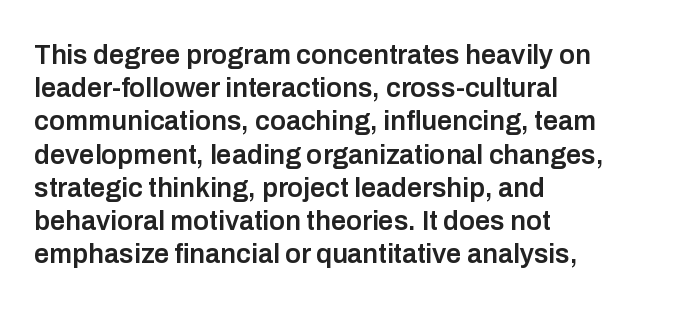
{"italic": "no", "bold": "semi", "underline": "no", "align": "left", "line_spacing_ratio": 1.23, "letter_spacing": "normal", "letter_spacing_em": 0.0, "glyph_px": 27}
